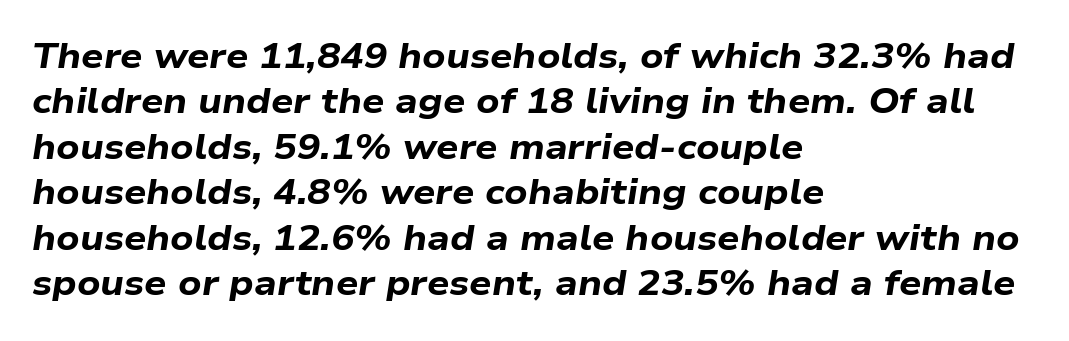
Q: Is the text bold? A: Yes.
Q: Is the text italic (slanted)? A: Yes, it leans right by about 9 degrees.
Q: Is the text underlined? A: No.
Q: How is the paragraph aligned? A: Left-aligned.
Q: Is the spacing between letters normal or unusually wide? A: Normal.
Q: Is the spacing between lines tight, normal or loose? A: Normal.
Q: Width (condensed, normal, or wide)? A: Wide.
Q: Stroke contrast? A: Low.
Q: x-height? A: Medium.
Q: Monospaced? A: No.
